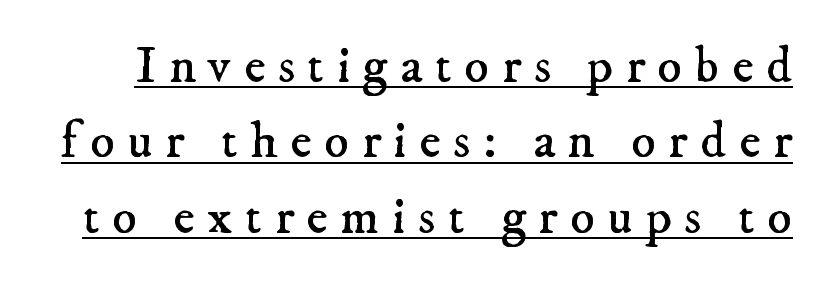
Rows of type keep a routine distance in the vertical direction. Here the designer chose a conventional face with non-uniform glyph widths. The rendered words wear a rule along their underside. Is the type heavy? It reads as light-to-regular instead. Students, note that the glyphs here are deliberately spaced far apart. Letterform terminals end in serifs throughout the passage.
